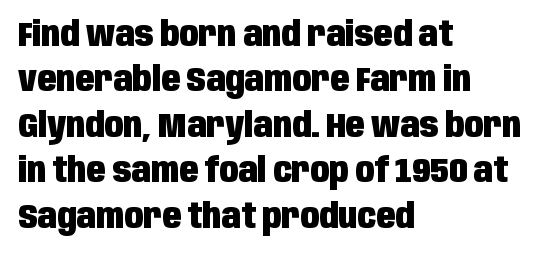
{"serif": "no", "italic": "no", "bold": "yes", "weight": "heavy", "width": "condensed", "stroke_contrast": "low", "x_height": "large", "monospaced": "no", "underline": "no", "align": "left", "line_spacing": "normal", "line_spacing_ratio": 1.3, "letter_spacing": "normal", "letter_spacing_em": 0.0, "glyph_px": 35}
